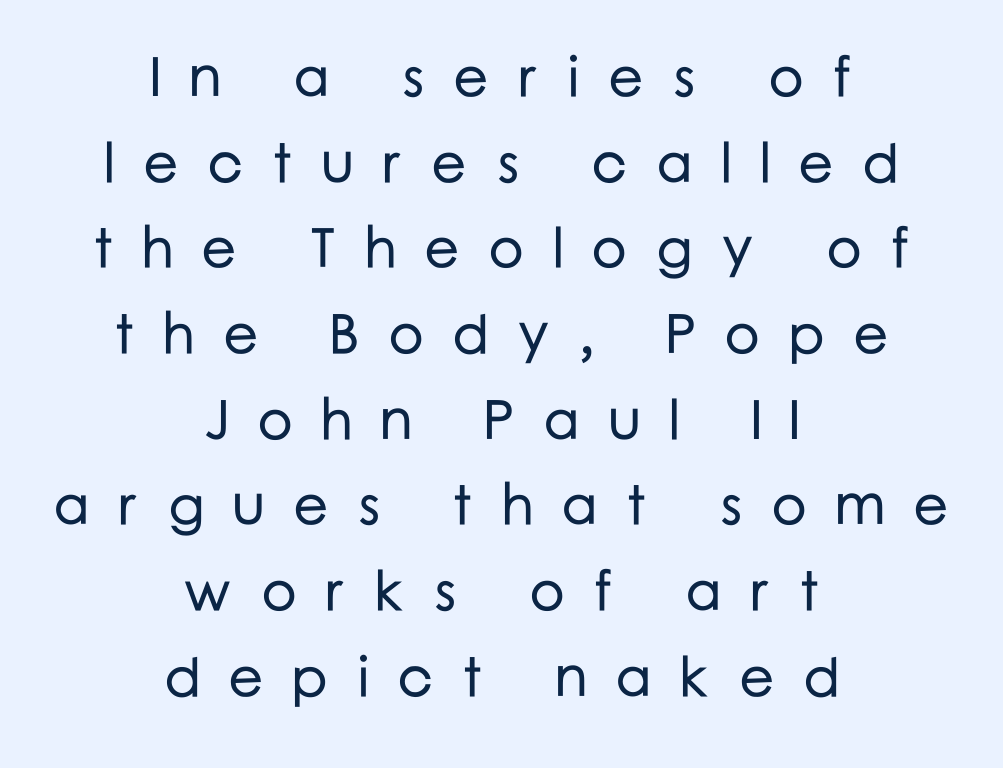
Q: Is the text italic (slanted)? A: No, it is upright.
Q: Is the typeface a serif or a sans-serif typeface? A: Sans-serif.
Q: Is the text underlined? A: No.
Q: How is the paragraph aligned? A: Centered.
Q: Is the spacing between letters normal or unusually wide? A: Unusually wide.
Q: Is the spacing between lines tight, normal or loose? A: Normal.
Q: Width (condensed, normal, or wide)? A: Normal.
Q: Stroke contrast? A: Low.
Q: x-height? A: Medium.
Q: Monospaced? A: No.
